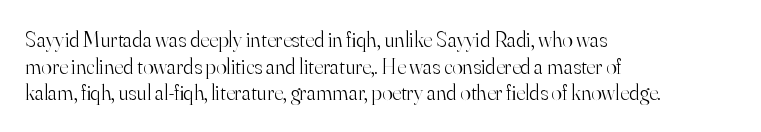
The face used here is rendered with its standard letterfit. The rag falls on the right side of this text block. The typeface has the unassuming heft of standard copy or less. Italic: no, the glyphs are upright roman.
